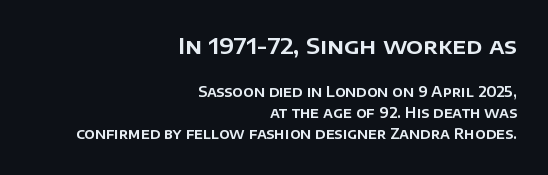
The image shows 22 px text type, upright; set right-aligned, normal line spacing (1.51x), normal letter spacing, not underlined; the first (top) block is 1.57x larger.
